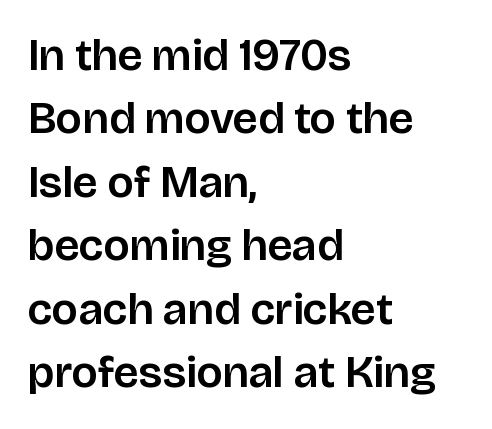
Q: Is the text italic (slanted)? A: No, it is upright.
Q: Is the typeface a serif or a sans-serif typeface? A: Sans-serif.
Q: Is the text underlined? A: No.
Q: How is the paragraph aligned? A: Left-aligned.
Q: Is the spacing between letters normal or unusually wide? A: Normal.
Q: Is the spacing between lines tight, normal or loose? A: Normal.
Q: Width (condensed, normal, or wide)? A: Normal.
Q: Stroke contrast? A: Low.
Q: x-height? A: Large.
Q: Monospaced? A: No.
